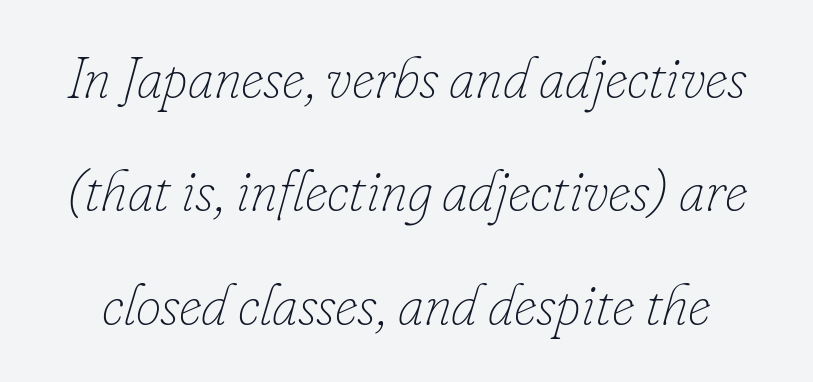
Q: Is the text bold? A: No.
Q: Is the text italic (slanted)? A: Yes, it leans right by about 16 degrees.
Q: Is the text underlined? A: No.
Q: Is the spacing between letters normal or unusually wide? A: Normal.
Q: Is the spacing between lines tight, normal or loose? A: Loose.
Q: Width (condensed, normal, or wide)? A: Normal.
Q: Stroke contrast? A: Low.
Q: x-height? A: Small.
Q: Monospaced? A: No.
